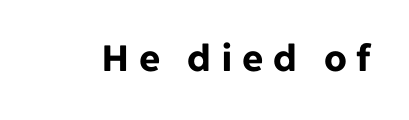
{"serif": "no", "italic": "no", "bold": "yes", "weight": "bold", "width": "normal", "stroke_contrast": "low", "x_height": "medium", "monospaced": "no", "underline": "no", "letter_spacing": "wide", "letter_spacing_em": 0.23, "glyph_px": 41}
